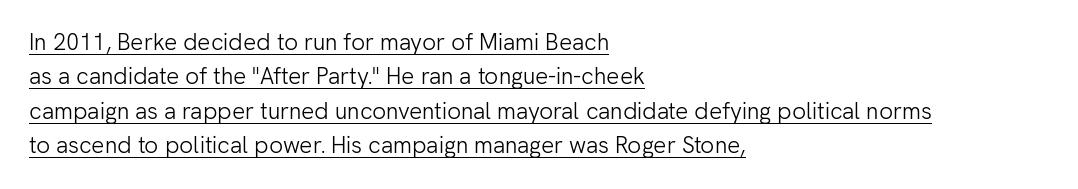
Q: Is the text bold? A: No.
Q: Is the text italic (slanted)? A: No, it is upright.
Q: Is the text underlined? A: Yes.
Q: How is the paragraph aligned? A: Left-aligned.
Q: Is the spacing between letters normal or unusually wide? A: Normal.
Q: Is the spacing between lines tight, normal or loose? A: Normal.
